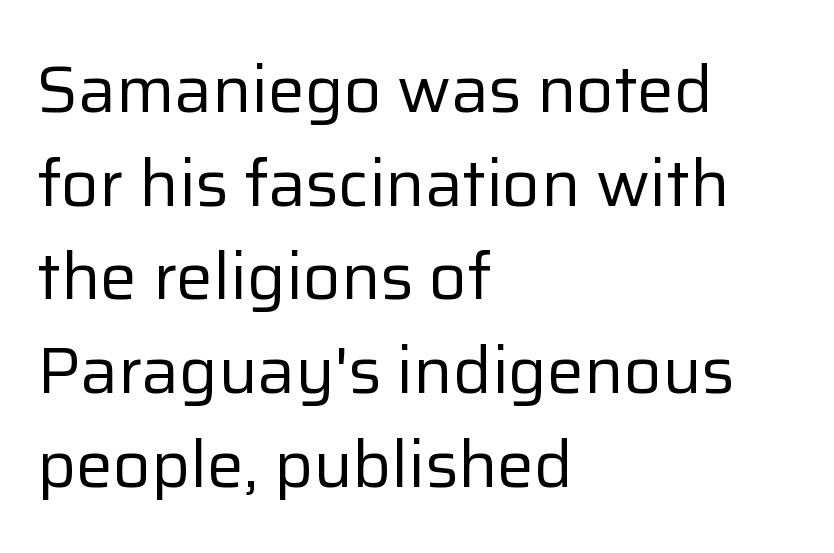
{"serif": "no", "italic": "no", "bold": "no", "weight": "regular", "width": "normal", "stroke_contrast": "low", "x_height": "medium", "monospaced": "no", "underline": "no", "align": "left", "line_spacing": "normal", "line_spacing_ratio": 1.42, "letter_spacing": "normal", "letter_spacing_em": 0.0, "glyph_px": 66}
